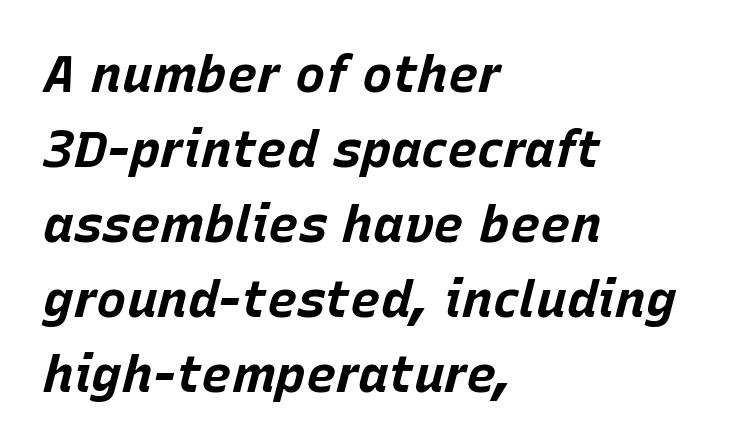
In terms of letterspacing, this is plain default setting. A dark, heavy texture on the line: the type is bold. Does the leading feel generous? No, just average. Each line starts at the same left margin while the right side varies.
